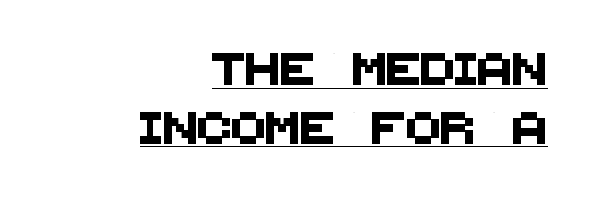
{"serif": "no", "width": "normal", "stroke_contrast": "medium", "x_height": "large", "monospaced": "no", "underline": "yes", "align": "right", "line_spacing_ratio": 1.84, "letter_spacing": "normal", "letter_spacing_em": 0.0, "glyph_px": 32}
